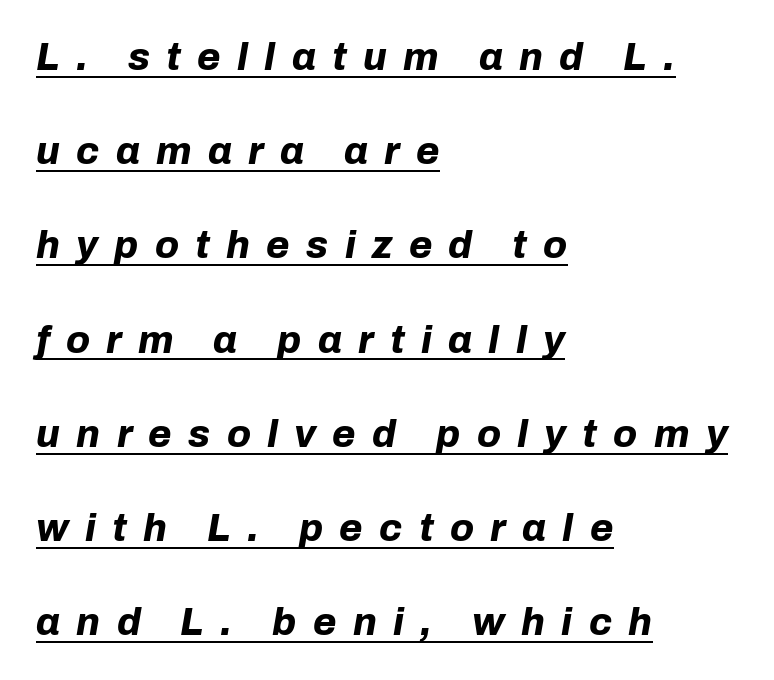
Q: Is the text bold? A: Yes.
Q: Is the text italic (slanted)? A: Yes, it leans right by about 10 degrees.
Q: Is the text underlined? A: Yes.
Q: How is the paragraph aligned? A: Left-aligned.
Q: Is the spacing between letters normal or unusually wide? A: Unusually wide.
Q: Is the spacing between lines tight, normal or loose? A: Loose.
Q: Width (condensed, normal, or wide)? A: Normal.
Q: Stroke contrast? A: Low.
Q: x-height? A: Medium.
Q: Monospaced? A: No.
